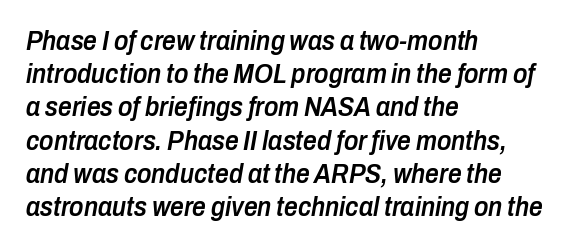
The face used here is rendered with its standard letterfit. Students, this is semibold: more ink than regular, less than bold. The paragraph has a hard left edge and a soft right edge. The space directly below the letters is spotless. Yep, that's italic — everything's leaning.
